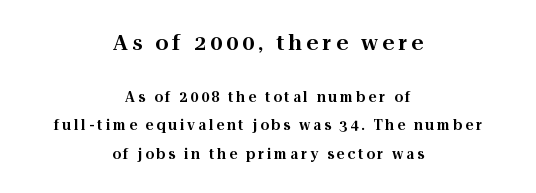
Q: Is the text italic (slanted)? A: No, it is upright.
Q: Is the text underlined? A: No.
Q: How is the paragraph aligned? A: Centered.
Q: Is the spacing between letters normal or unusually wide? A: Unusually wide.
Q: Is the spacing between lines tight, normal or loose? A: Loose.
Q: Which block of text is set in a larger size, the first (top) or the second (bottom)? A: The first (top) one.
